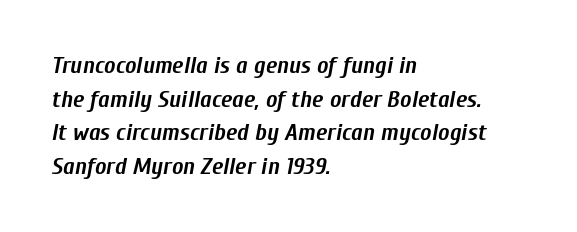
The image shows 24 px bold type, italic (leaning right); set left-aligned, normal line spacing (1.4x), normal letter spacing, not underlined.
